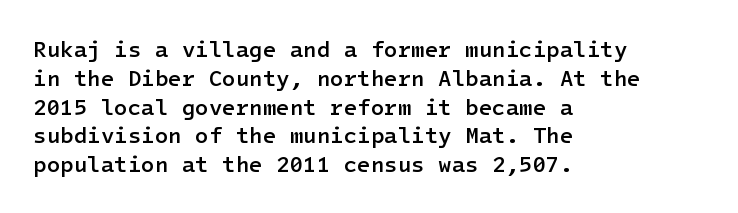
The image shows 22 px text type, upright; set left-aligned, normal line spacing (1.31x), normal letter spacing, not underlined.
